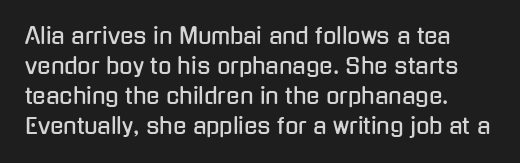
{"italic": "no", "underline": "no", "line_spacing": "normal", "line_spacing_ratio": 1.36, "letter_spacing": "normal", "letter_spacing_em": 0.0, "glyph_px": 22}
